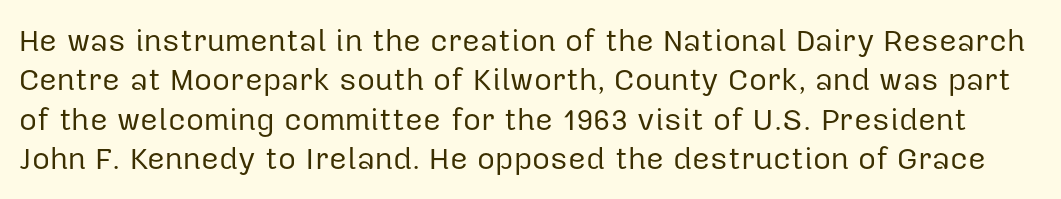
{"serif": "no", "italic": "no", "bold": "no", "weight": "regular", "width": "normal", "stroke_contrast": "low", "x_height": "medium", "monospaced": "no", "underline": "no", "line_spacing": "normal", "line_spacing_ratio": 1.27, "letter_spacing": "normal", "letter_spacing_em": 0.0, "glyph_px": 31}
